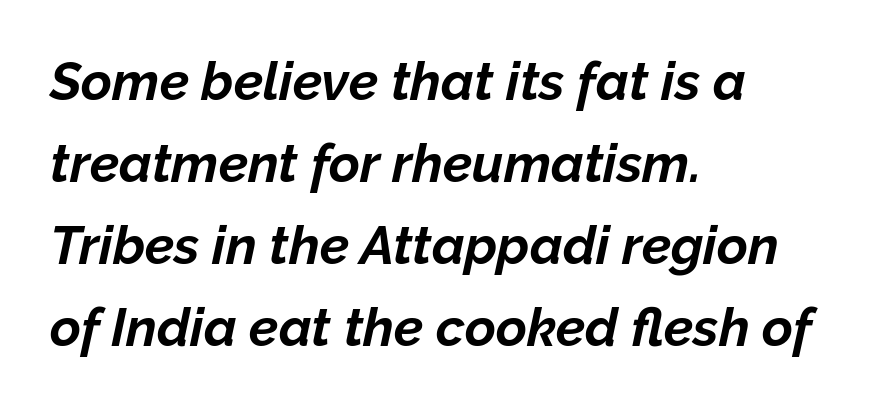
The image shows 53 px bold type, italic (leaning right); set left-aligned, normal line spacing (1.55x), normal letter spacing, not underlined; low stroke contrast and a medium x-height.
